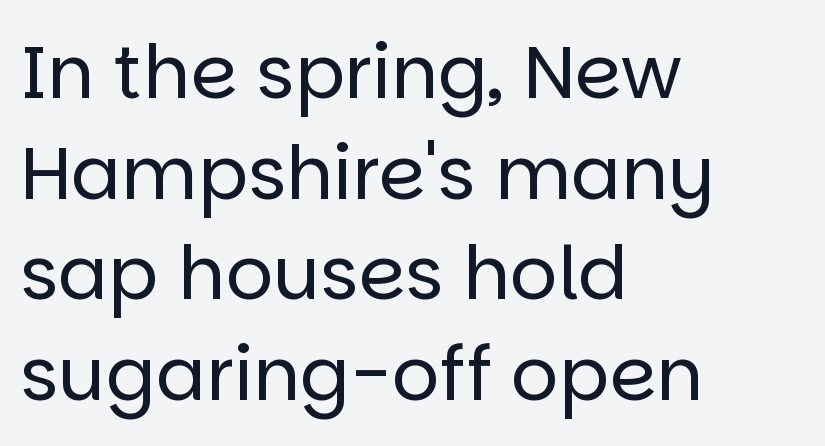
The image shows 74 px regular-weight sans-serif type, upright; set left-aligned, normal line spacing (1.36x), normal letter spacing, not underlined; low stroke contrast and a large x-height.
